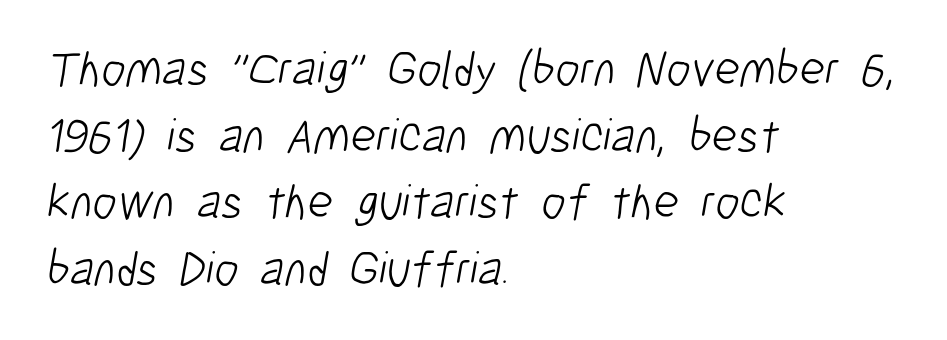
A typesetter would call this proportional, since set widths differ per character. You could call the tracking neutral — neither tight nor loose. The vertical gap from one line to the next is medium. The passage is arranged the way most books set body copy — flush left. Clear beneath every line of the passage.
